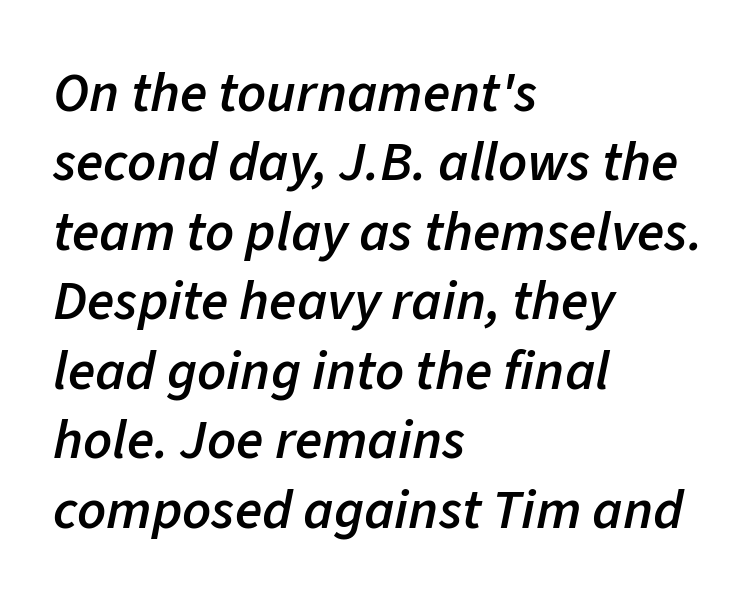
Q: Is the text bold? A: Semi-bold.
Q: Is the text italic (slanted)? A: Yes, it leans right by about 11 degrees.
Q: Is the text underlined? A: No.
Q: How is the paragraph aligned? A: Left-aligned.
Q: Is the spacing between letters normal or unusually wide? A: Normal.
Q: Width (condensed, normal, or wide)? A: Normal.
Q: Stroke contrast? A: Low.
Q: x-height? A: Medium.
Q: Monospaced? A: No.
